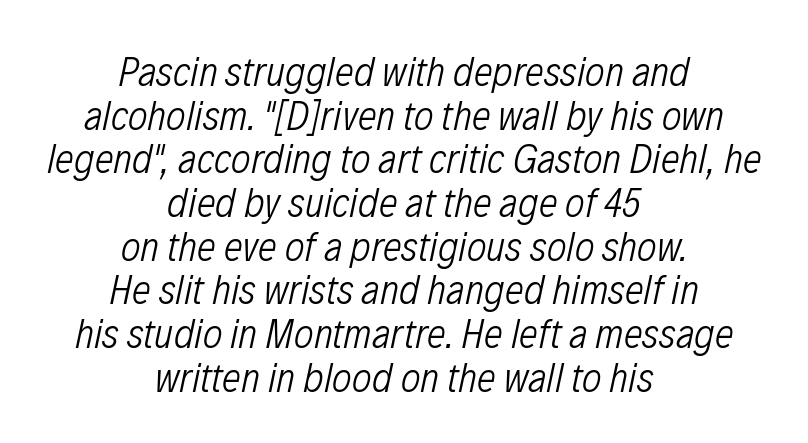
Q: Is the text bold? A: No.
Q: Is the text italic (slanted)? A: Yes, it leans right by about 12 degrees.
Q: Is the text underlined? A: No.
Q: How is the paragraph aligned? A: Centered.
Q: Is the spacing between letters normal or unusually wide? A: Normal.
Q: Is the spacing between lines tight, normal or loose? A: Tight.
Q: Width (condensed, normal, or wide)? A: Condensed.
Q: Stroke contrast? A: Low.
Q: x-height? A: Medium.
Q: Monospaced? A: No.
